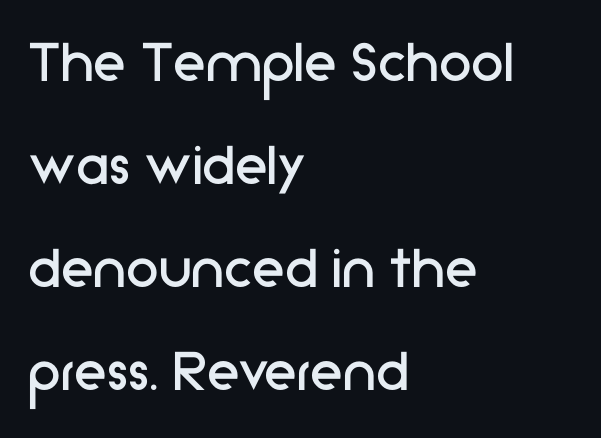
{"serif": "no", "italic": "no", "bold": "no", "weight": "regular", "width": "normal", "stroke_contrast": "low", "x_height": "medium", "monospaced": "no", "underline": "no", "align": "left", "line_spacing": "normal", "line_spacing_ratio": 1.56, "letter_spacing": "normal", "letter_spacing_em": 0.0, "glyph_px": 66}
